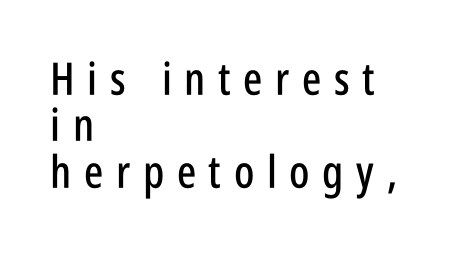
The ragged edge is on the right, which tells us the setting is flush left. Horizontal bands of white between lines are thin slivers. A typesetter would call this proportional, since set widths differ per character. The lettering holds an erect, upright posture throughout. Nope, no serifs anywhere on these letters. Here the glyphs are tracked loosely, breaking word shapes into spaced letters.
